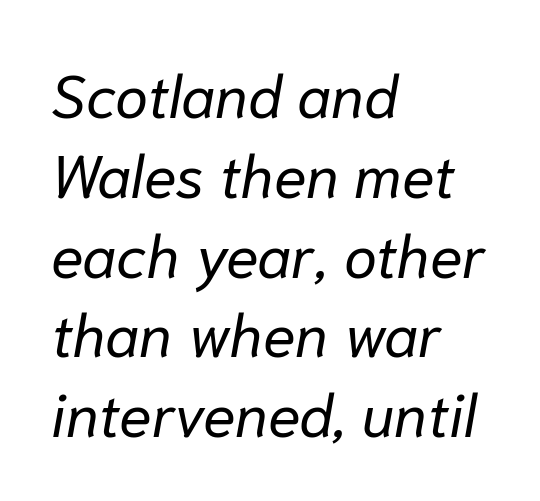
Q: Is the text bold? A: No.
Q: Is the text italic (slanted)? A: Yes, it leans right by about 10 degrees.
Q: Is the text underlined? A: No.
Q: How is the paragraph aligned? A: Left-aligned.
Q: Is the spacing between letters normal or unusually wide? A: Normal.
Q: Is the spacing between lines tight, normal or loose? A: Normal.
Q: Width (condensed, normal, or wide)? A: Normal.
Q: Stroke contrast? A: Low.
Q: x-height? A: Medium.
Q: Monospaced? A: No.
